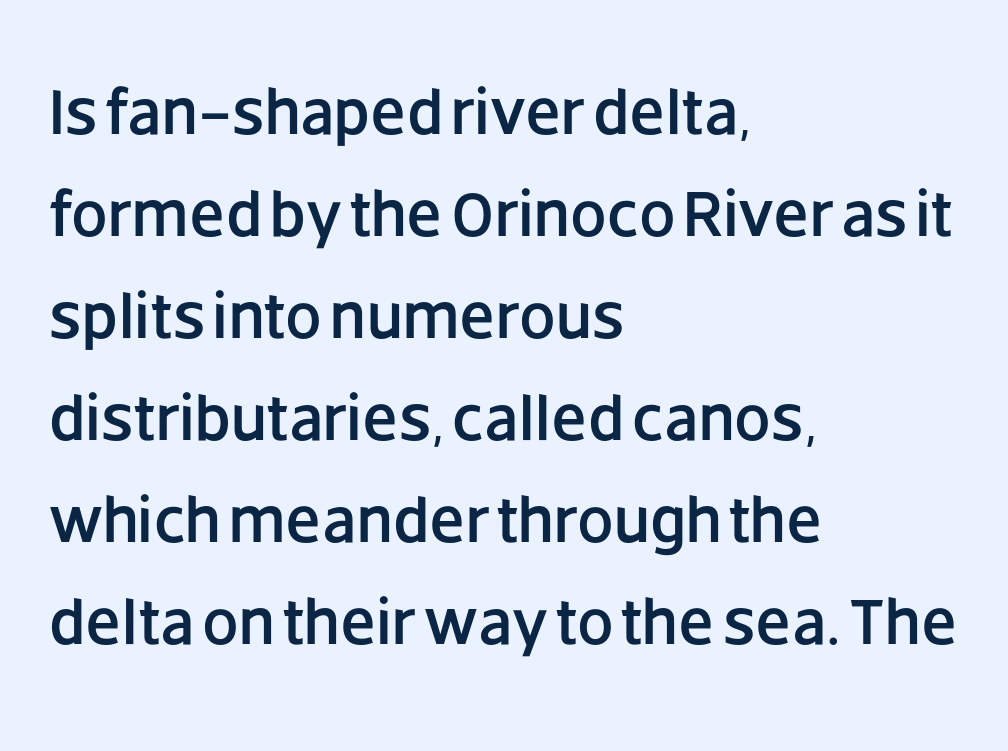
Q: Is the text italic (slanted)? A: No, it is upright.
Q: Is the typeface a serif or a sans-serif typeface? A: Sans-serif.
Q: Is the text underlined? A: No.
Q: How is the paragraph aligned? A: Left-aligned.
Q: Is the spacing between letters normal or unusually wide? A: Normal.
Q: Is the spacing between lines tight, normal or loose? A: Normal.
Q: Width (condensed, normal, or wide)? A: Normal.
Q: Stroke contrast? A: Low.
Q: x-height? A: Large.
Q: Monospaced? A: No.
